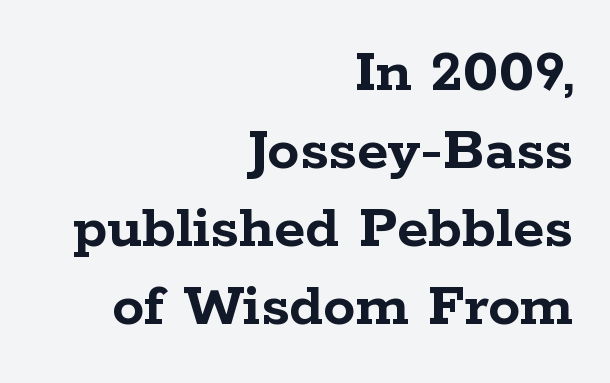
Q: Is the text bold? A: Yes.
Q: Is the text italic (slanted)? A: No, it is upright.
Q: Is the typeface a serif or a sans-serif typeface? A: Serif.
Q: Is the text underlined? A: No.
Q: How is the paragraph aligned? A: Right-aligned.
Q: Is the spacing between letters normal or unusually wide? A: Normal.
Q: Width (condensed, normal, or wide)? A: Wide.
Q: Stroke contrast? A: Low.
Q: x-height? A: Medium.
Q: Monospaced? A: No.
